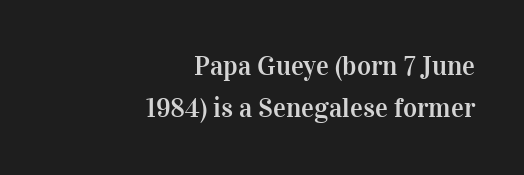
Q: Is the text italic (slanted)? A: No, it is upright.
Q: Is the text underlined? A: No.
Q: How is the paragraph aligned? A: Right-aligned.
Q: Is the spacing between letters normal or unusually wide? A: Normal.
Q: Is the spacing between lines tight, normal or loose? A: Normal.
